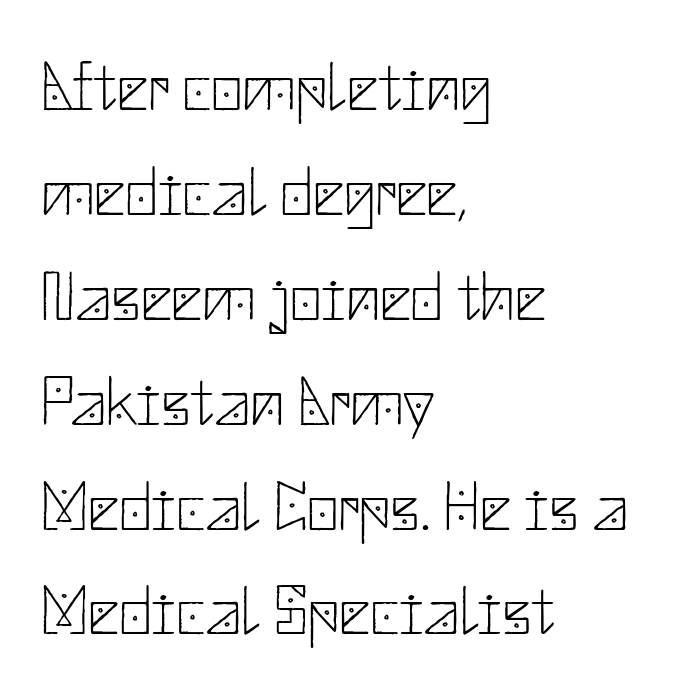
Examine the stroke ends and you'll find no serifs. Heft: none added — not bold. Typeset ragged right — the left edge is the straight one. You could call the tracking neutral — neither tight nor loose. Letters rest on an invisible, unmarked baseline.
